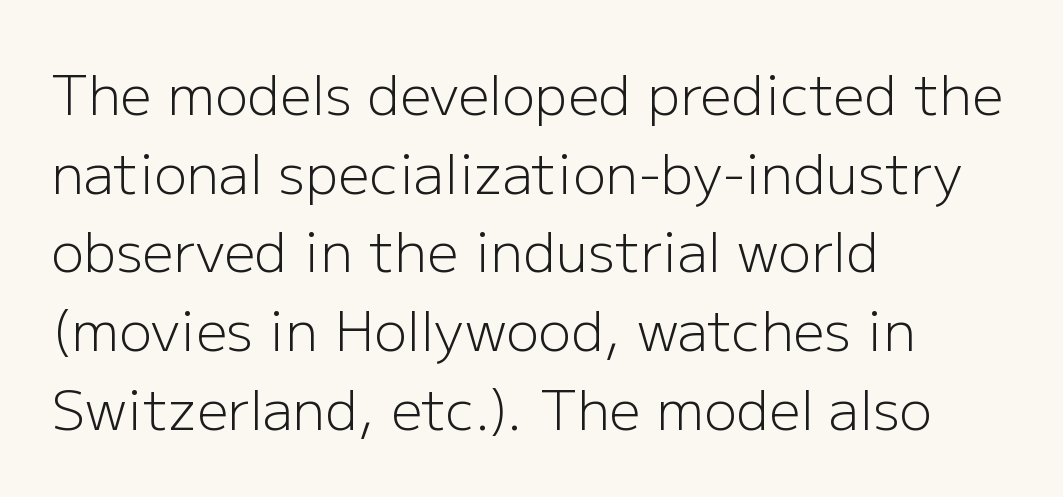
Q: Is the text bold? A: No.
Q: Is the text italic (slanted)? A: No, it is upright.
Q: Is the typeface a serif or a sans-serif typeface? A: Sans-serif.
Q: Is the text underlined? A: No.
Q: How is the paragraph aligned? A: Left-aligned.
Q: Is the spacing between letters normal or unusually wide? A: Normal.
Q: Is the spacing between lines tight, normal or loose? A: Normal.
Q: Width (condensed, normal, or wide)? A: Normal.
Q: Stroke contrast? A: Low.
Q: x-height? A: Medium.
Q: Monospaced? A: No.
